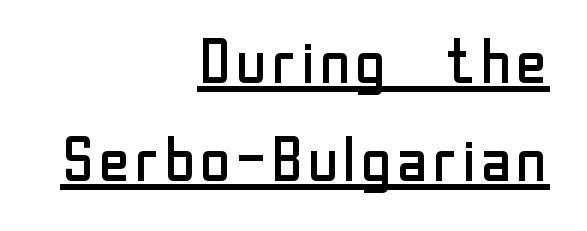
Q: Is the text bold? A: No.
Q: Is the text italic (slanted)? A: No, it is upright.
Q: Is the typeface a serif or a sans-serif typeface? A: Sans-serif.
Q: Is the text underlined? A: Yes.
Q: How is the paragraph aligned? A: Right-aligned.
Q: Is the spacing between letters normal or unusually wide? A: Normal.
Q: Is the spacing between lines tight, normal or loose? A: Normal.
Q: Width (condensed, normal, or wide)? A: Normal.
Q: Stroke contrast? A: Low.
Q: x-height? A: Medium.
Q: Monospaced? A: No.
